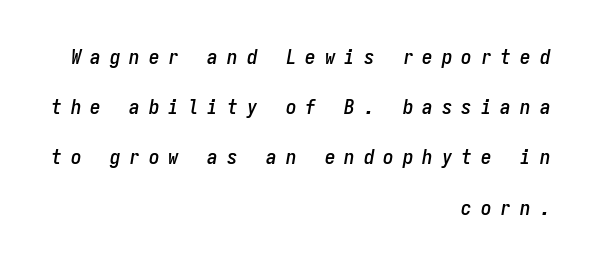
{"italic": "yes", "lean": "right", "slant_degrees": 9, "underline": "no", "align": "right", "line_spacing": "loose", "line_spacing_ratio": 2.39, "letter_spacing": "wide", "letter_spacing_em": 0.43, "glyph_px": 21}
